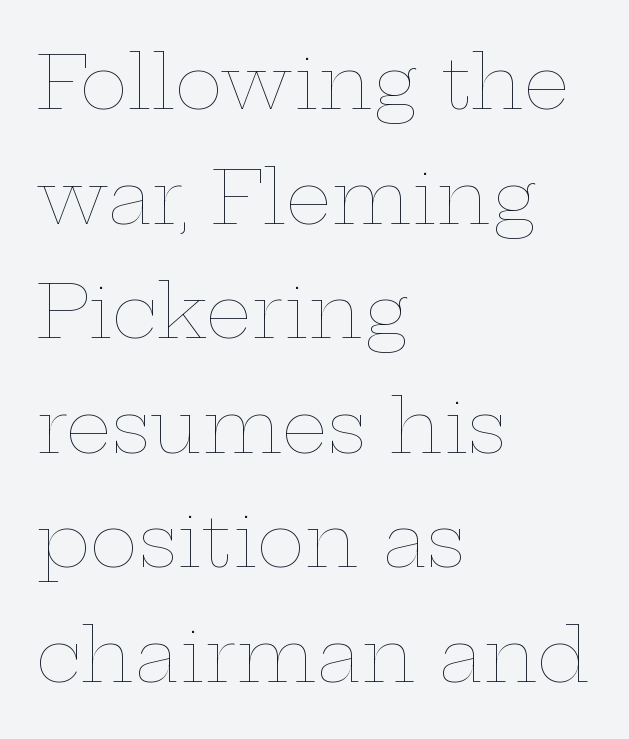
Stroke thickness stays within the range of a standard reading face or lighter. This rendering features lettering with no underline. Default kerning and tracking; the words read as compact shapes. Every stem runs plumb, perpendicular to the baseline.
